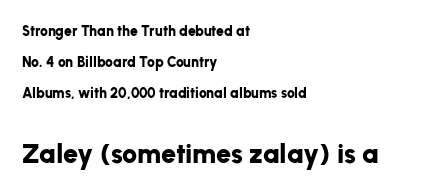
Letter spacing: default. Regarding leading, the lines here are spaced well apart. Unlike italic type, these characters show no tilt at all. Rule under the text: the space is simply empty.
